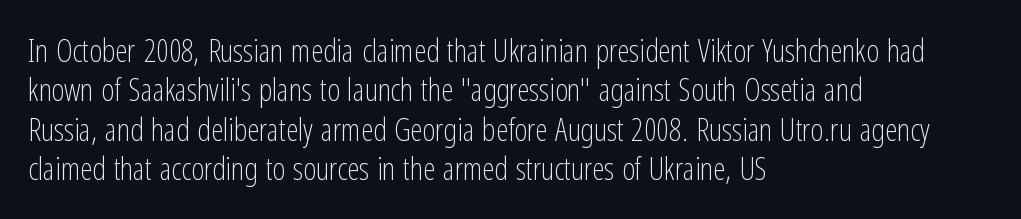
No feet cap the strokes, marking this as sans-serif type. No extra ink here — the face is not bold. The rendering uses natural spacing where letterforms have individual widths. Each row of text sits above clean, open space.
